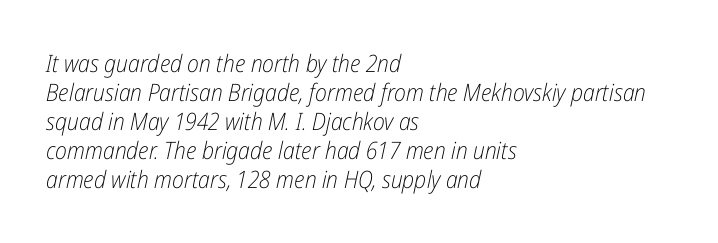
The image shows 24 px text type, italic (leaning right); set left-aligned, line spacing 1.21x, normal letter spacing, not underlined.
